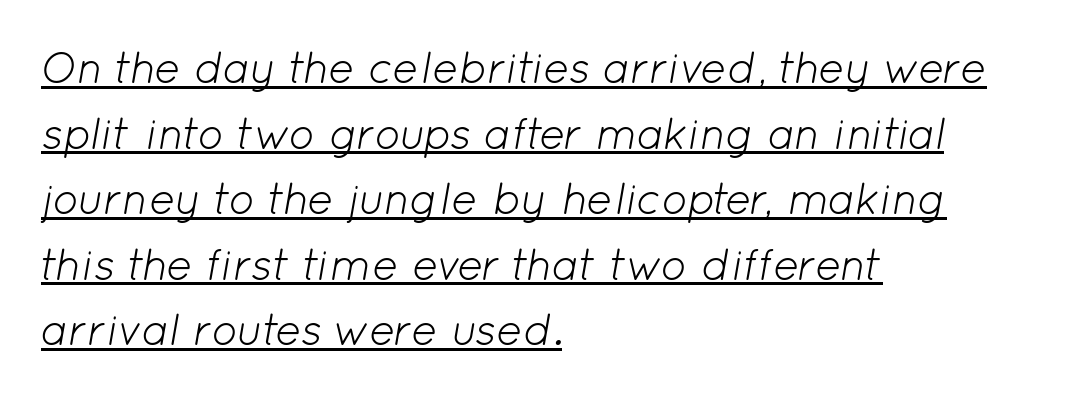
Visually the block forms a straight wall on the left and a jagged coastline on the right. The font sits on the lighter half of the weight spectrum, regular included. The rendering uses natural spacing where letterforms have individual widths. Interline gaps are of average width in this sample. There is no visible air inserted between adjacent glyphs. A rule runs beneath these lines of type.
